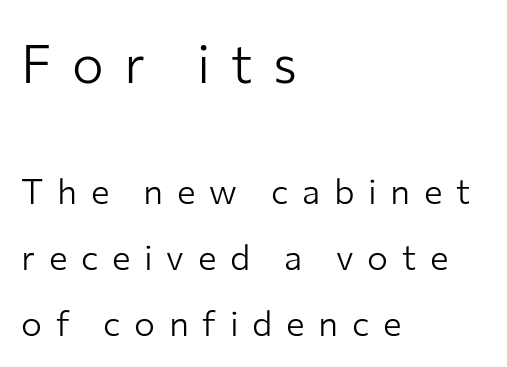
Is the letter spacing exaggerated? Yes — the characters are pushed far apart. Unlike a traditional serif, this face leaves its strokes unadorned. Visually, the top section dominates because its glyphs are scaled up. Where is the straight margin? On the left.
